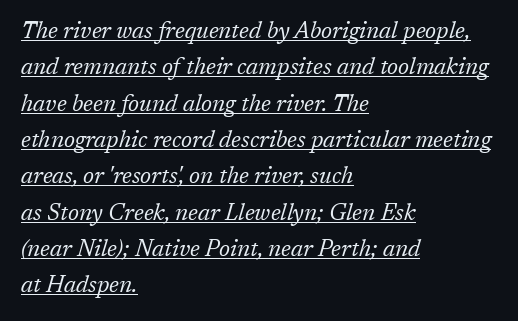
The paragraph has a hard left edge and a soft right edge. Vertically, the passage feels balanced, rows spaced as you'd expect. Emphasis is given by a line drawn under the lettering. Observe the lean: these are italic letterforms. Stroke mass is kept to a normal reading level or below.
